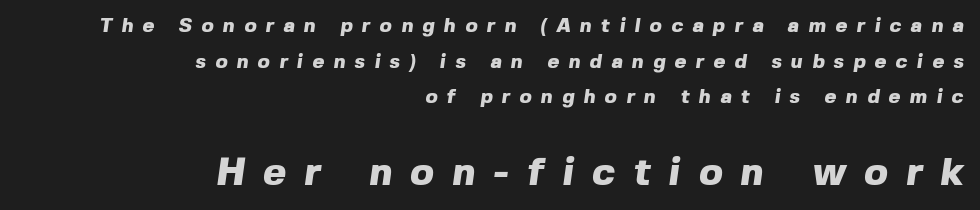
Q: Is the text bold? A: Yes.
Q: Is the typeface a serif or a sans-serif typeface? A: Sans-serif.
Q: Is the text underlined? A: No.
Q: How is the paragraph aligned? A: Right-aligned.
Q: Is the spacing between letters normal or unusually wide? A: Unusually wide.
Q: Which block of text is set in a larger size, the first (top) or the second (bottom)? A: The second (bottom) one.
Q: Width (condensed, normal, or wide)? A: Normal.
Q: x-height? A: Medium.
Q: Monospaced? A: No.
